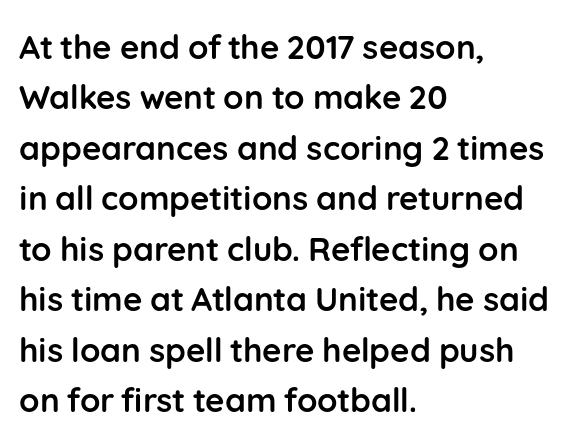
Q: Is the text bold? A: Yes.
Q: Is the text italic (slanted)? A: No, it is upright.
Q: Is the typeface a serif or a sans-serif typeface? A: Sans-serif.
Q: Is the text underlined? A: No.
Q: How is the paragraph aligned? A: Left-aligned.
Q: Is the spacing between letters normal or unusually wide? A: Normal.
Q: Is the spacing between lines tight, normal or loose? A: Normal.
Q: Width (condensed, normal, or wide)? A: Normal.
Q: Stroke contrast? A: Low.
Q: x-height? A: Medium.
Q: Monospaced? A: No.
